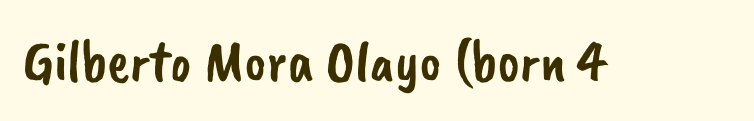
Q: Is the typeface a serif or a sans-serif typeface? A: Sans-serif.
Q: Is the text underlined? A: No.
Q: Is the spacing between letters normal or unusually wide? A: Normal.
Q: Width (condensed, normal, or wide)? A: Normal.
Q: Stroke contrast? A: Low.
Q: x-height? A: Small.
Q: Monospaced? A: No.
